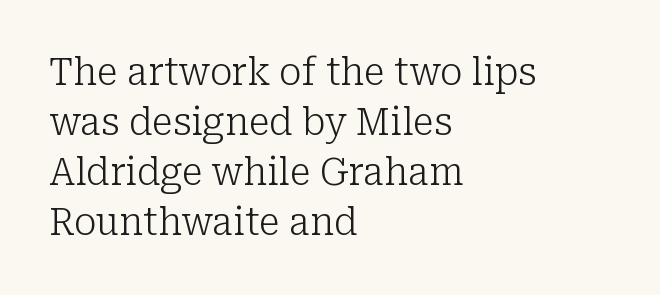
Q: Is the text bold? A: No.
Q: Is the text italic (slanted)? A: No, it is upright.
Q: Is the typeface a serif or a sans-serif typeface? A: Serif.
Q: Is the text underlined? A: No.
Q: How is the paragraph aligned? A: Left-aligned.
Q: Is the spacing between letters normal or unusually wide? A: Normal.
Q: Is the spacing between lines tight, normal or loose? A: Normal.
Q: Width (condensed, normal, or wide)? A: Normal.
Q: Stroke contrast? A: Low.
Q: x-height? A: Medium.
Q: Monospaced? A: No.
